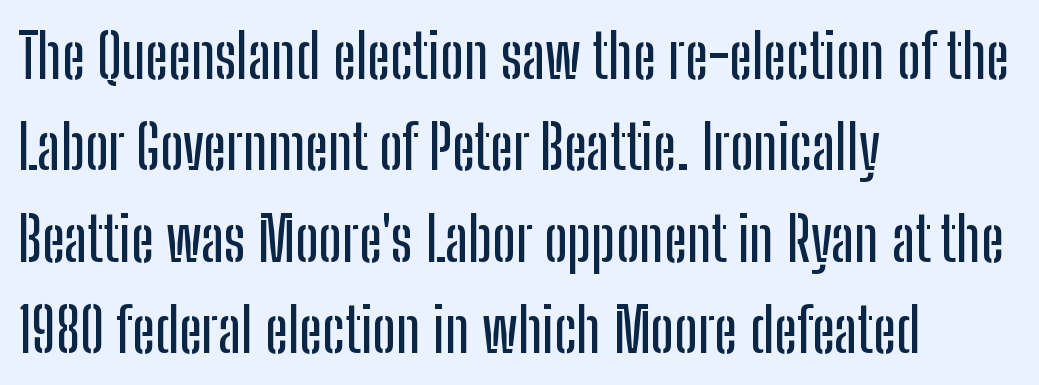
In terms of letterspacing, this is plain default setting. Vertically, the passage feels balanced, rows spaced as you'd expect. Left-aligned paragraph, ragged on the right. Check under the words: just untouched page. Check where the strokes stop: nothing finishes them off — pure sans.
